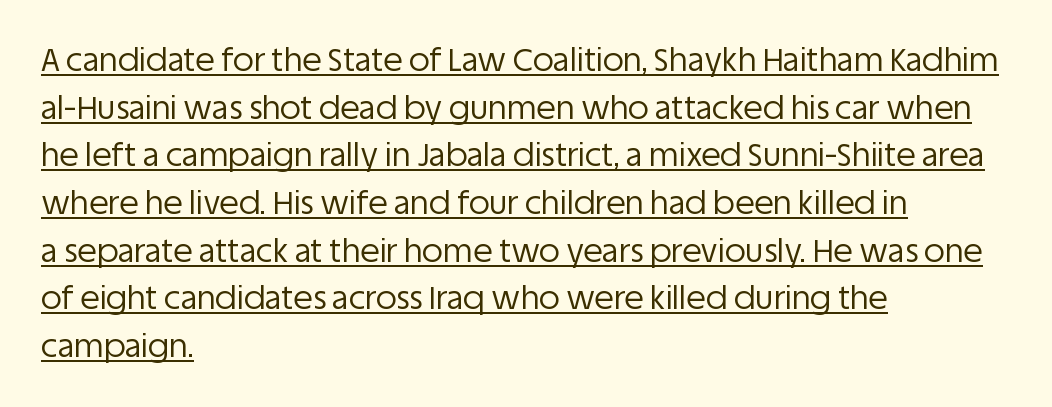
Q: Is the text bold? A: No.
Q: Is the text italic (slanted)? A: No, it is upright.
Q: Is the typeface a serif or a sans-serif typeface? A: Sans-serif.
Q: Is the text underlined? A: Yes.
Q: How is the paragraph aligned? A: Left-aligned.
Q: Is the spacing between letters normal or unusually wide? A: Normal.
Q: Is the spacing between lines tight, normal or loose? A: Normal.
Q: Width (condensed, normal, or wide)? A: Normal.
Q: Stroke contrast? A: Low.
Q: x-height? A: Large.
Q: Monospaced? A: No.
